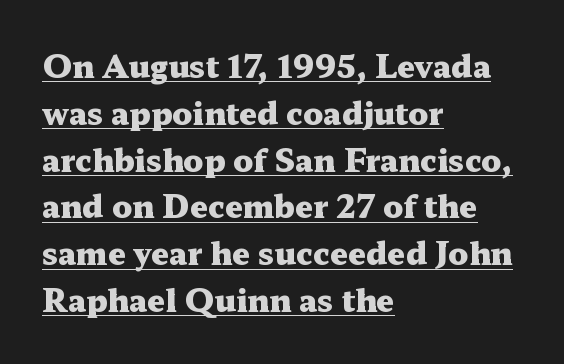
Vertical strokes here are truly vertical. A typesetter would call this leading conventional body-copy spacing. Short note: letters normally spaced. This sample carries an underscore along the baseline area. These lines carry a lot of weight — the face is fully bold. The paragraph shown leans on its left margin.
